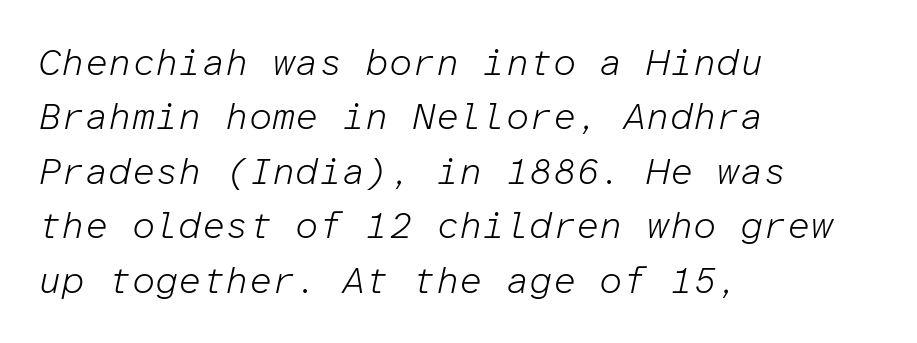
{"italic": "yes", "lean": "right", "slant_degrees": 12, "bold": "no", "weight": "light", "width": "normal", "stroke_contrast": "low", "x_height": "medium", "monospaced": "yes", "underline": "no", "align": "left", "line_spacing": "normal", "line_spacing_ratio": 1.47, "letter_spacing": "normal", "letter_spacing_em": 0.0, "glyph_px": 37}
